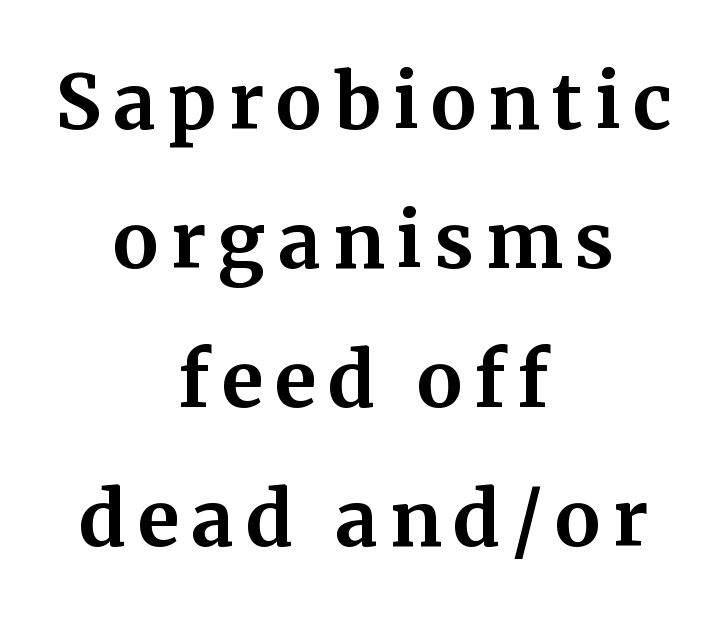
The image shows 76 px bold serif type, upright; set centered, line spacing 1.83x, not underlined; medium stroke contrast and a medium x-height.
